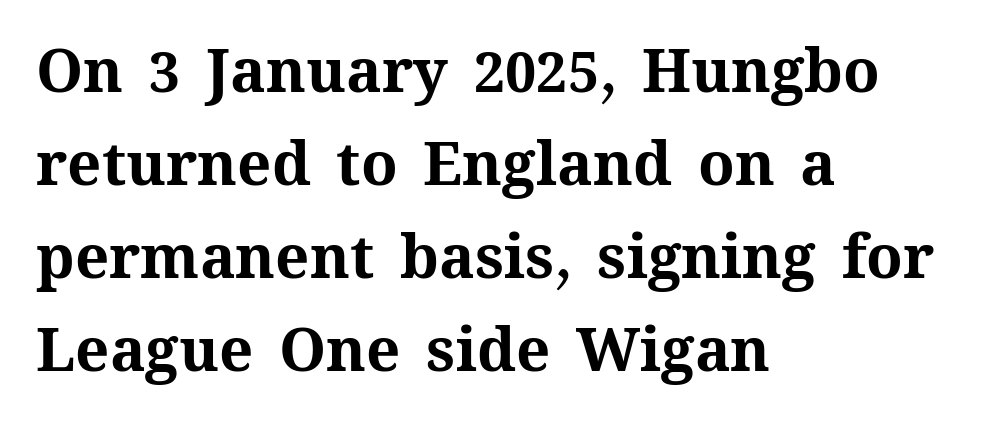
Q: Is the text bold? A: Yes.
Q: Is the text italic (slanted)? A: No, it is upright.
Q: Is the text underlined? A: No.
Q: How is the paragraph aligned? A: Left-aligned.
Q: Is the spacing between letters normal or unusually wide? A: Normal.
Q: Is the spacing between lines tight, normal or loose? A: Normal.
Q: Width (condensed, normal, or wide)? A: Normal.
Q: Stroke contrast? A: Medium.
Q: x-height? A: Medium.
Q: Monospaced? A: No.
